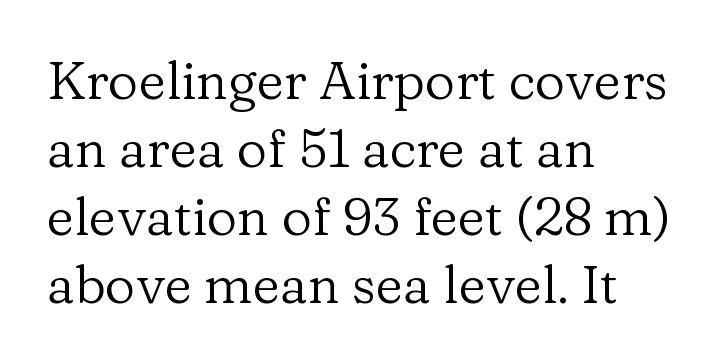
{"serif": "yes", "italic": "no", "bold": "no", "weight": "regular", "width": "normal", "stroke_contrast": "low", "x_height": "medium", "monospaced": "no", "underline": "no", "align": "left", "line_spacing": "normal", "line_spacing_ratio": 1.28, "letter_spacing": "normal", "letter_spacing_em": 0.0, "glyph_px": 53}
